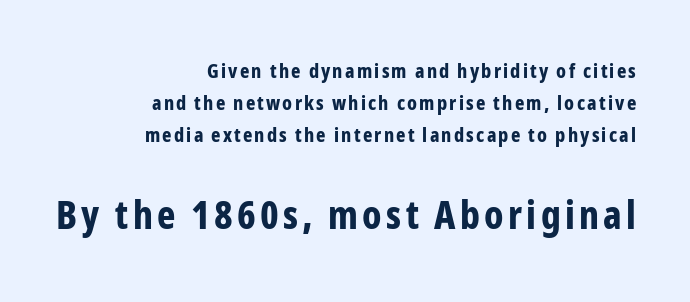
The image shows 39 px bold, condensed sans-serif type, upright; set right-aligned, normal line spacing (1.61x), not underlined; the second (bottom) block is 1.95x larger; low stroke contrast and a medium x-height.
